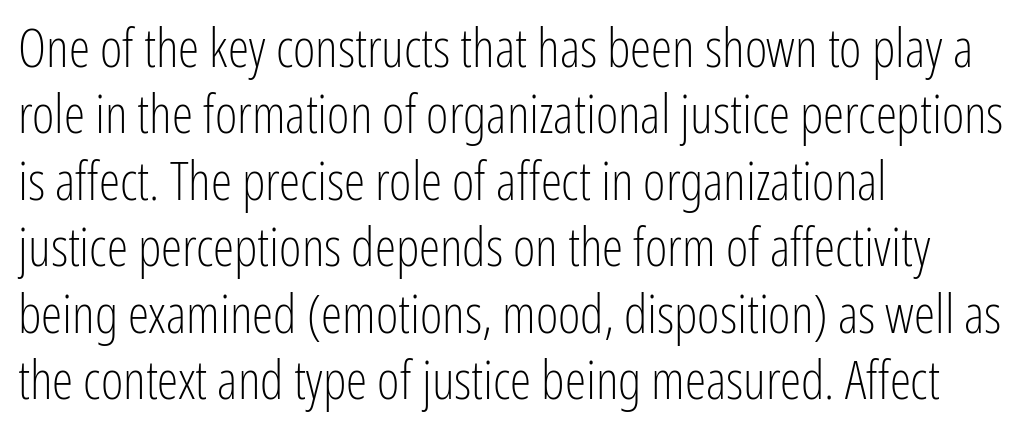
The image shows 54 px light, condensed sans-serif type, upright; set left-aligned, line spacing 1.23x, normal letter spacing, not underlined; low stroke contrast and a medium x-height.
